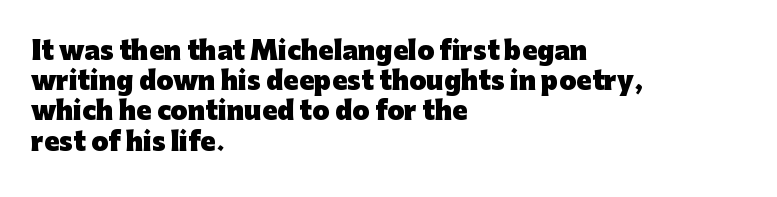
{"italic": "no", "bold": "yes", "underline": "no", "align": "left", "line_spacing_ratio": 1.21, "letter_spacing": "normal", "letter_spacing_em": 0.0, "glyph_px": 25}
